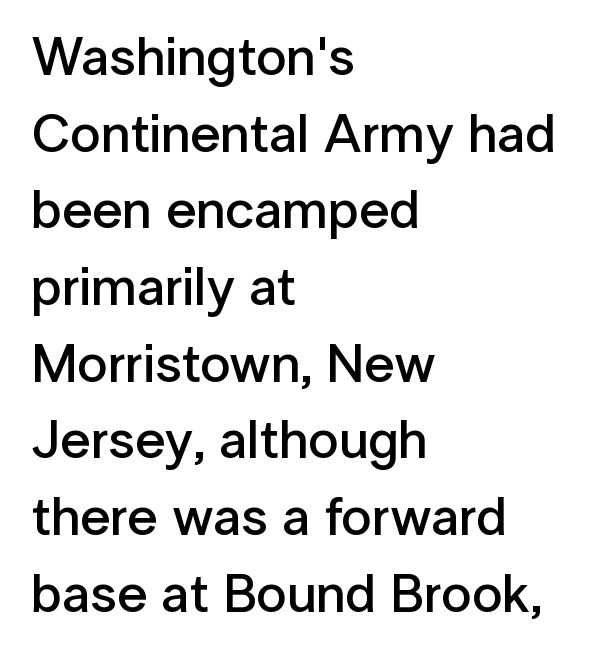
{"serif": "no", "italic": "no", "bold": "semi", "weight": "semibold", "width": "normal", "stroke_contrast": "low", "x_height": "medium", "monospaced": "no", "underline": "no", "align": "left", "line_spacing": "normal", "line_spacing_ratio": 1.42, "letter_spacing": "normal", "letter_spacing_em": 0.0, "glyph_px": 54}
